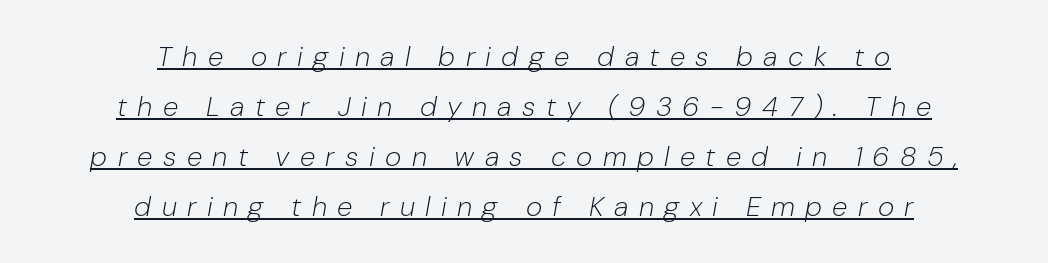
Q: Is the text bold? A: No.
Q: Is the text italic (slanted)? A: Yes, it leans right by about 10 degrees.
Q: Is the text underlined? A: Yes.
Q: How is the paragraph aligned? A: Centered.
Q: Is the spacing between letters normal or unusually wide? A: Unusually wide.
Q: Width (condensed, normal, or wide)? A: Normal.
Q: Stroke contrast? A: Low.
Q: x-height? A: Medium.
Q: Monospaced? A: No.
